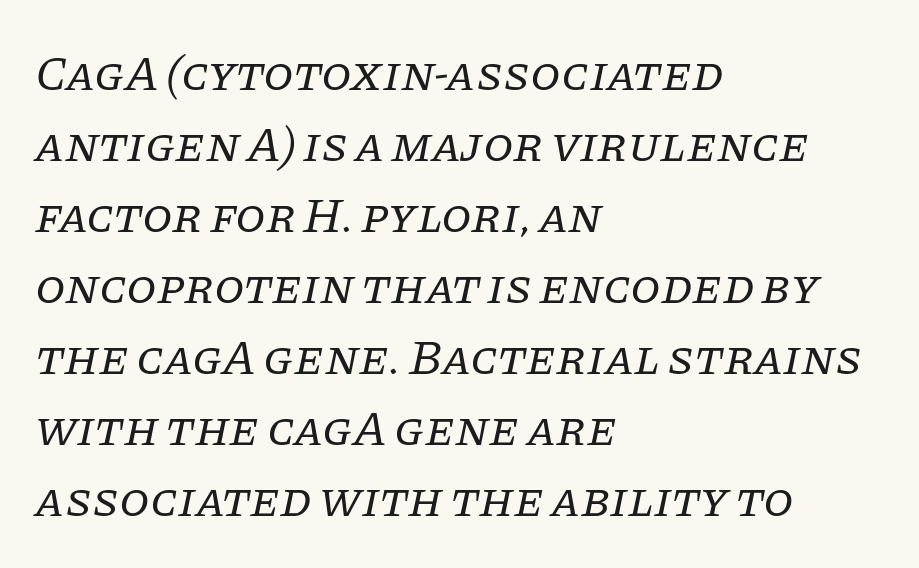
Q: Is the text bold? A: No.
Q: Is the text italic (slanted)? A: Yes, it leans right by about 11 degrees.
Q: Is the typeface a serif or a sans-serif typeface? A: Serif.
Q: Is the text underlined? A: No.
Q: How is the paragraph aligned? A: Left-aligned.
Q: Is the spacing between letters normal or unusually wide? A: Normal.
Q: Is the spacing between lines tight, normal or loose? A: Normal.
Q: Width (condensed, normal, or wide)? A: Normal.
Q: Stroke contrast? A: Low.
Q: x-height? A: Large.
Q: Monospaced? A: No.
